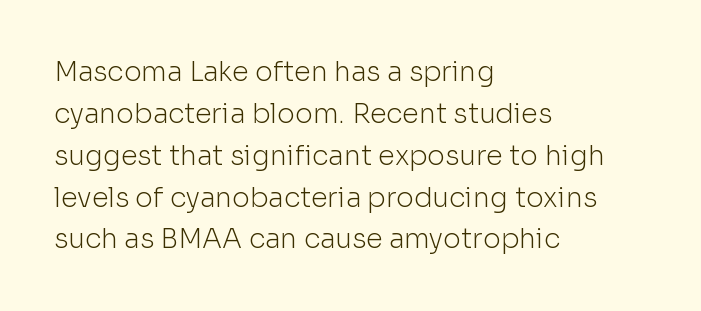
Q: Is the text bold? A: No.
Q: Is the text italic (slanted)? A: No, it is upright.
Q: Is the text underlined? A: No.
Q: How is the paragraph aligned? A: Left-aligned.
Q: Is the spacing between letters normal or unusually wide? A: Normal.
Q: Is the spacing between lines tight, normal or loose? A: Normal.
